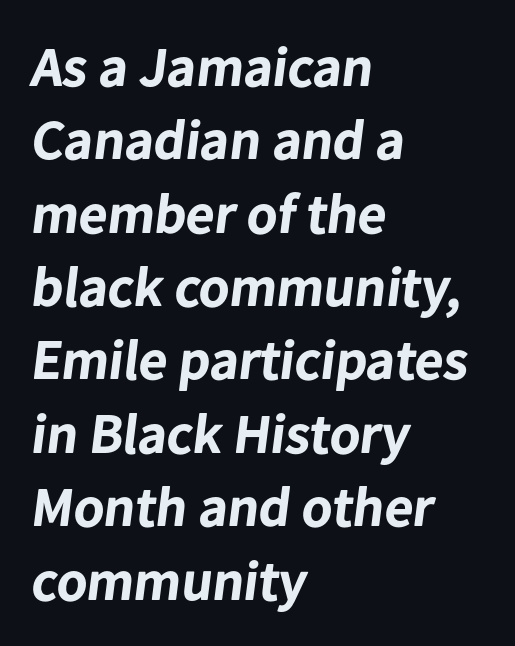
{"serif": "no", "bold": "yes", "weight": "bold", "width": "normal", "stroke_contrast": "low", "x_height": "medium", "monospaced": "no", "underline": "no", "align": "left", "line_spacing": "normal", "line_spacing_ratio": 1.31, "letter_spacing": "normal", "letter_spacing_em": 0.0, "glyph_px": 56}
